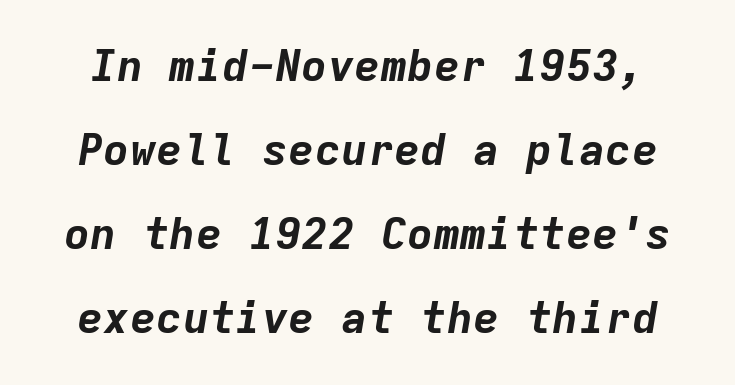
The image shows 44 px bold type, italic (leaning right), monospaced; set loose line spacing (1.91x), normal letter spacing, not underlined; low stroke contrast and a medium x-height.
